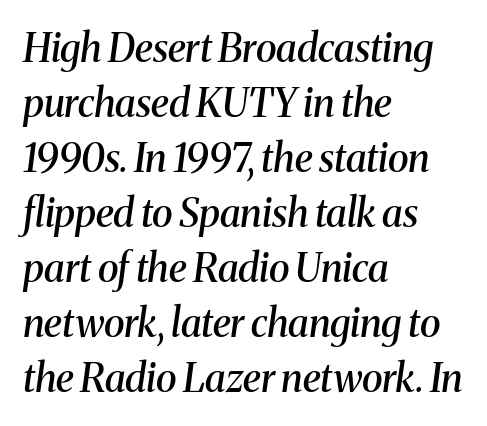
The image shows 39 px semibold serif type, italic (leaning right); set left-aligned, normal line spacing (1.41x), normal letter spacing, not underlined; medium stroke contrast and a medium x-height.
